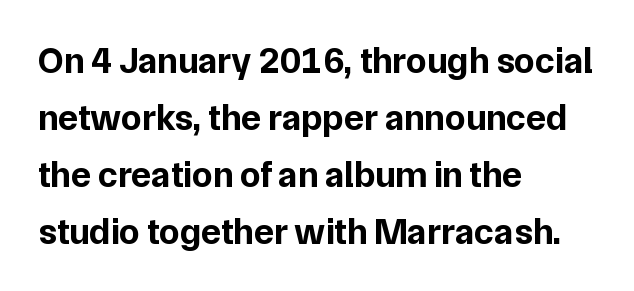
Nothing sits at the stroke ends, so this counts as sans-serif. This rendering leaves character spacing at its baseline value. The compositor pushed each line to the left boundary. These lines are rendered in a variable-pitch font. Students, this is bold: see how much ink each stroke carries.
